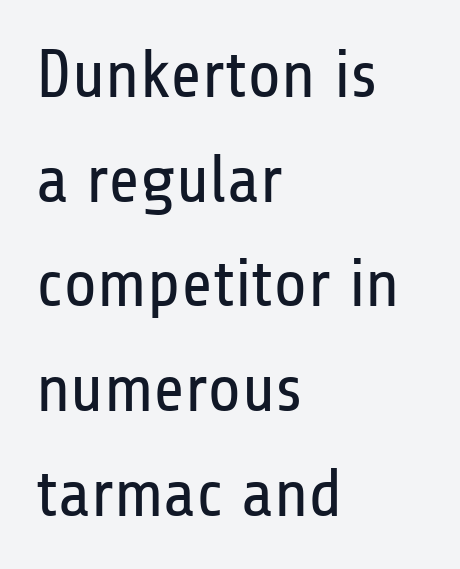
{"serif": "no", "italic": "no", "bold": "no", "weight": "regular", "width": "condensed", "stroke_contrast": "low", "x_height": "medium", "monospaced": "no", "underline": "no", "align": "left", "line_spacing": "normal", "line_spacing_ratio": 1.54, "letter_spacing": "normal", "letter_spacing_em": 0.0, "glyph_px": 68}
